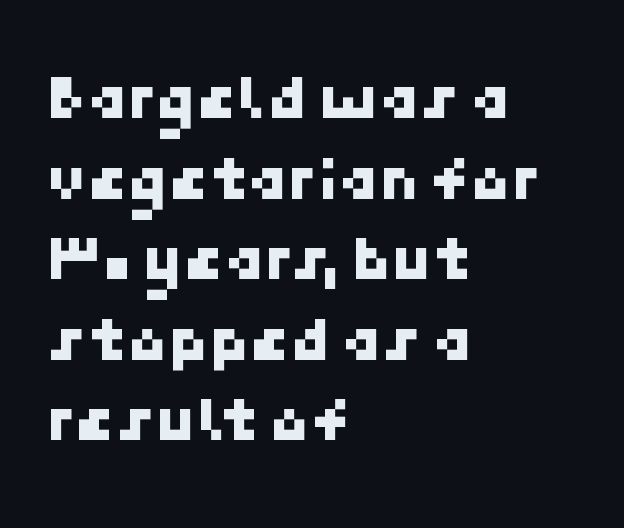
The image shows 65 px sans-serif type; set left-aligned, line spacing 1.24x, normal letter spacing, not underlined; low stroke contrast and a medium x-height.
